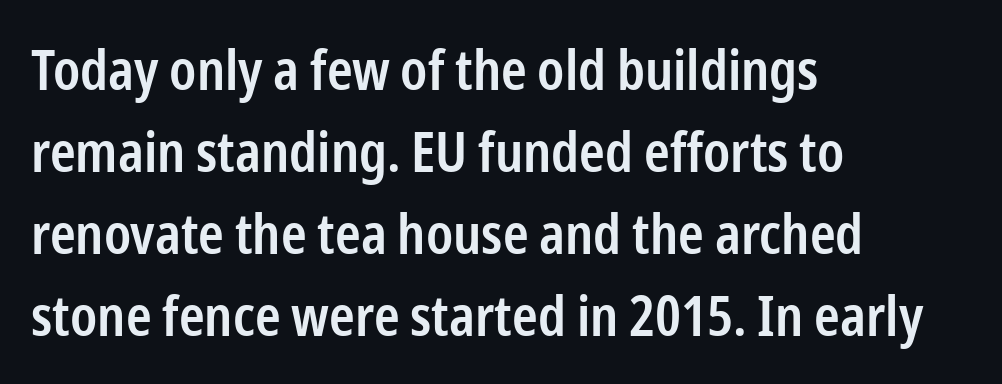
Decoration check: the copy has no underline. The characters display no serif detailing; their extremities are plain. Spacing verdict: proportional, widths tailored to each character. Evenly set lines give the paragraph a standard silhouette. Heft: intermediate — a semibold.
